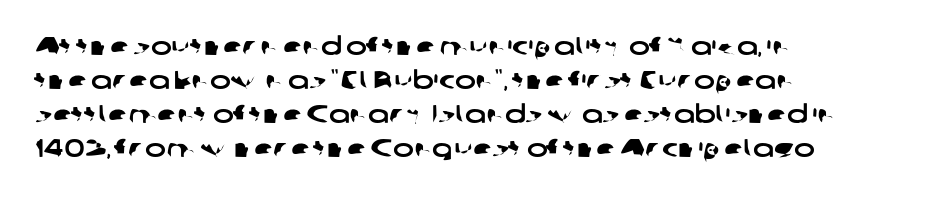
The image shows 25 px text type; set left-aligned, normal line spacing (1.36x), normal letter spacing, not underlined.
